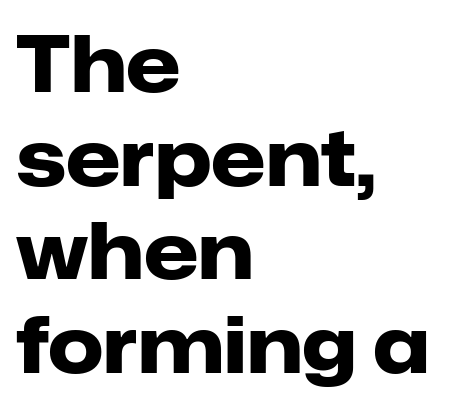
The image shows 78 px heavy sans-serif type, upright; set left-aligned, line spacing 1.2x, normal letter spacing, not underlined; low stroke contrast and a medium x-height.
